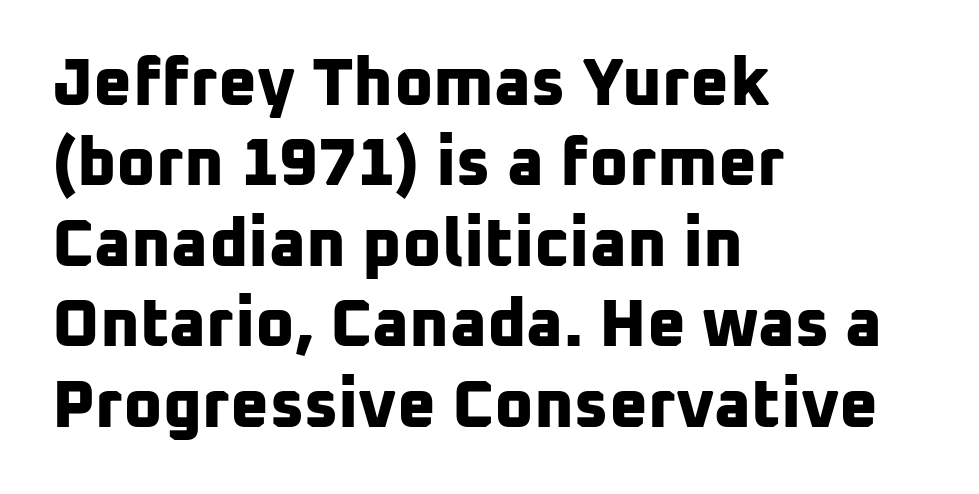
Descender tails drop into unmarked territory. Look at the bottom of the vertical strokes: they stop flat, with no serifs. Where is the straight margin? On the left. Glyph-to-glyph distance matches everyday printed text. The glyphs have the mass of a bold cut. Character widths vary here, with narrow letters taking less room than wide ones.
